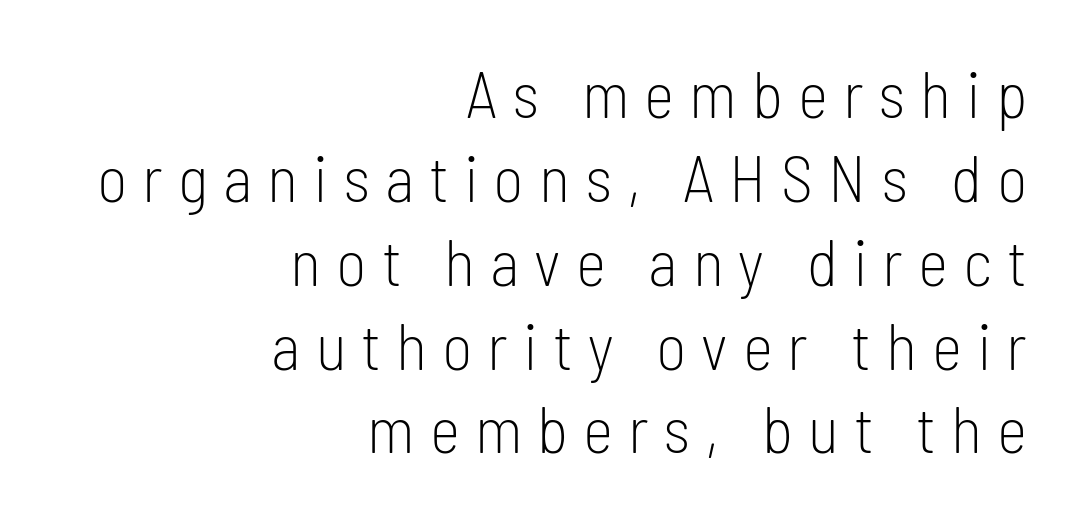
{"serif": "no", "italic": "no", "bold": "no", "weight": "light", "width": "condensed", "stroke_contrast": "low", "x_height": "medium", "monospaced": "no", "underline": "no", "align": "right", "line_spacing": "normal", "line_spacing_ratio": 1.29, "letter_spacing": "wide", "letter_spacing_em": 0.23, "glyph_px": 65}
